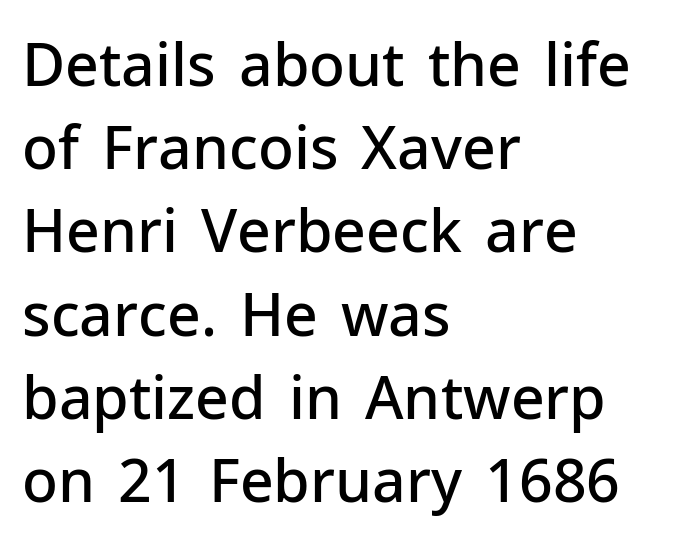
Q: Is the text bold? A: Semi-bold.
Q: Is the text italic (slanted)? A: No, it is upright.
Q: Is the typeface a serif or a sans-serif typeface? A: Sans-serif.
Q: Is the text underlined? A: No.
Q: How is the paragraph aligned? A: Left-aligned.
Q: Is the spacing between letters normal or unusually wide? A: Normal.
Q: Is the spacing between lines tight, normal or loose? A: Normal.
Q: Width (condensed, normal, or wide)? A: Normal.
Q: Stroke contrast? A: Low.
Q: x-height? A: Medium.
Q: Monospaced? A: No.
